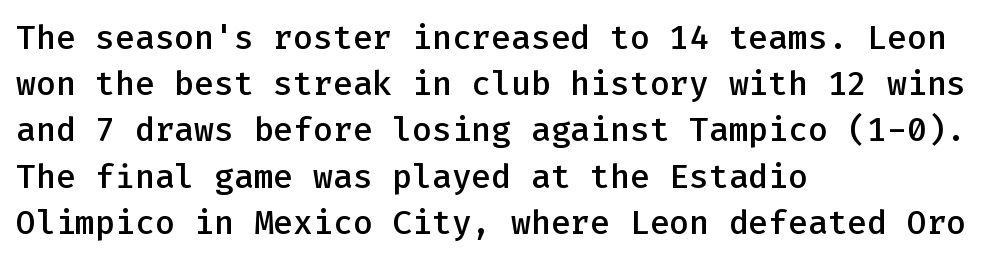
The image shows 33 px semibold sans-serif type, upright, monospaced; set left-aligned, normal line spacing (1.4x), normal letter spacing, not underlined; low stroke contrast and a medium x-height.
